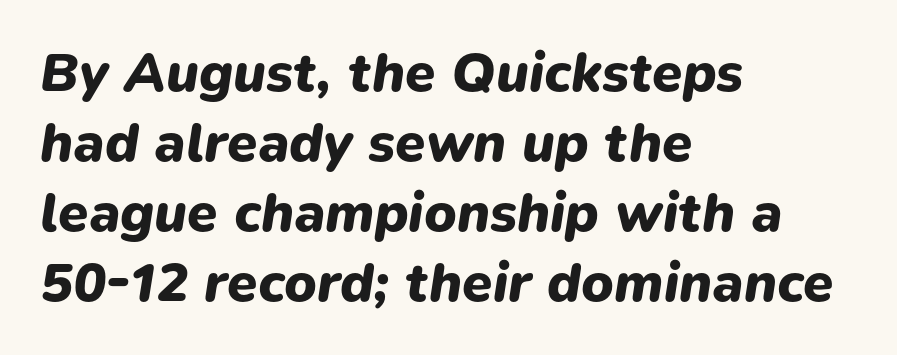
You could call the tracking neutral — neither tight nor loose. Strokes here are thick enough to call this a true bold. You could not count columns in this text — the font is proportionally spaced. If you drew a ruler down the left edge, every line would touch it.
